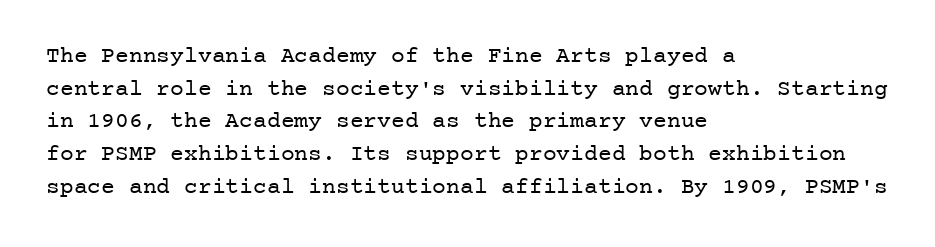
Characters follow at the spacing the type designer built in. The letterforms sit at book weight or below. Rendered with straight, roman letterforms. The rows are spaced the way most documents space them. The strip under each line holds only bare page.
